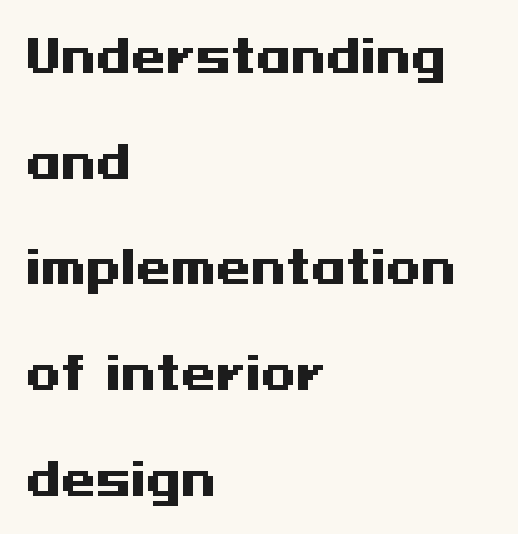
The image shows 45 px heavy, wide sans-serif type, upright; set left-aligned, loose line spacing (2.35x), normal letter spacing, not underlined; medium stroke contrast and a medium x-height.
